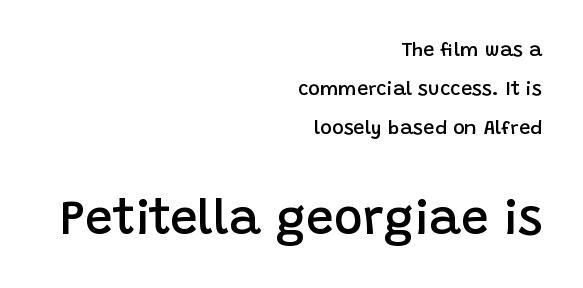
You could not count columns in this text — the font is proportionally spaced. Between these two stacked blocks, the lower one wins on size. Is there much room between lines? Yes — plenty of vertical air separates them. Caption: semibold face, moderately heavy strokes.
